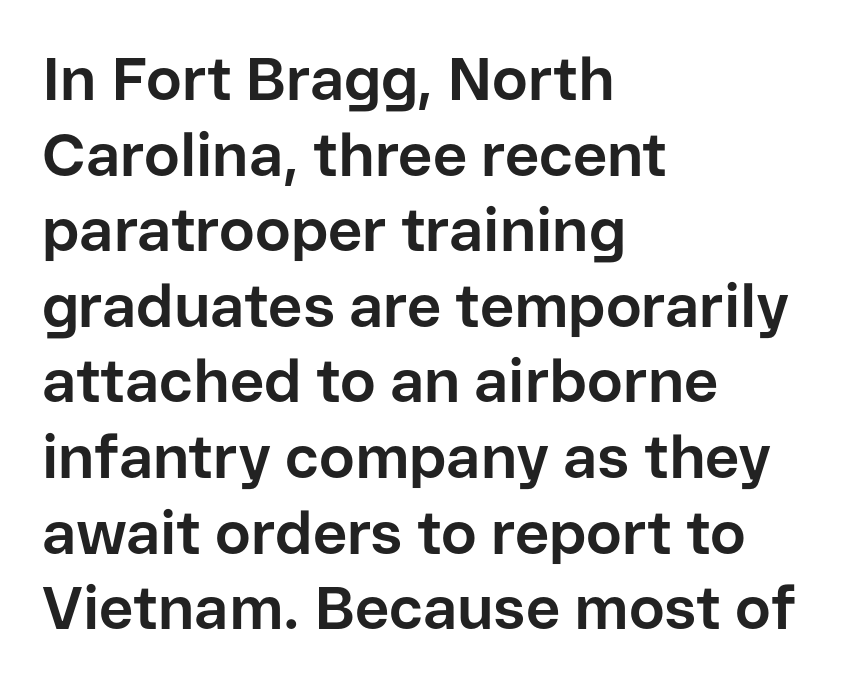
The image shows 60 px bold sans-serif type, upright; set left-aligned, normal line spacing (1.26x), normal letter spacing, not underlined; low stroke contrast and a medium x-height.
